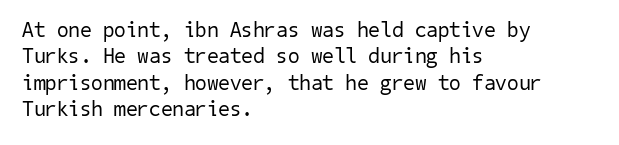
Q: Is the text bold? A: No.
Q: Is the text underlined? A: No.
Q: How is the paragraph aligned? A: Left-aligned.
Q: Is the spacing between letters normal or unusually wide? A: Normal.
Q: Is the spacing between lines tight, normal or loose? A: Normal.
